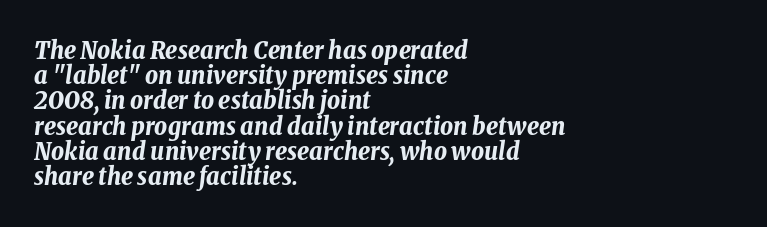
Q: Is the text bold? A: Yes.
Q: Is the text italic (slanted)? A: Yes, it leans right by about 8 degrees.
Q: Is the text underlined? A: No.
Q: How is the paragraph aligned? A: Left-aligned.
Q: Is the spacing between letters normal or unusually wide? A: Normal.
Q: Is the spacing between lines tight, normal or loose? A: Tight.
